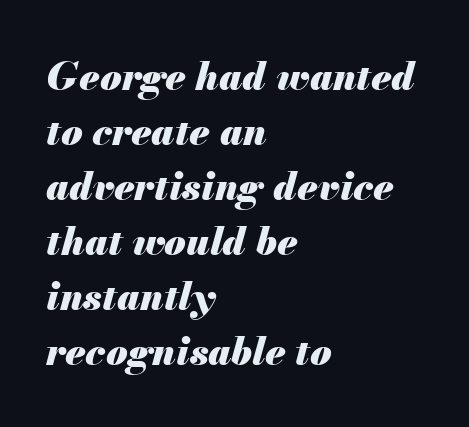
{"italic": "yes", "lean": "right", "slant_degrees": 13, "bold": "yes", "weight": "heavy", "width": "normal", "stroke_contrast": "medium", "x_height": "small", "monospaced": "no", "underline": "no", "align": "left", "line_spacing": "normal", "line_spacing_ratio": 1.41, "letter_spacing": "normal", "letter_spacing_em": 0.0, "glyph_px": 39}
